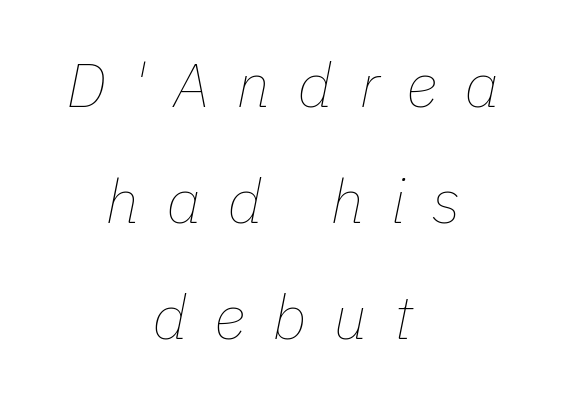
Q: Is the text bold? A: No.
Q: Is the text italic (slanted)? A: Yes, it leans right by about 11 degrees.
Q: Is the text underlined? A: No.
Q: How is the paragraph aligned? A: Centered.
Q: Is the spacing between letters normal or unusually wide? A: Unusually wide.
Q: Width (condensed, normal, or wide)? A: Normal.
Q: Stroke contrast? A: Low.
Q: x-height? A: Medium.
Q: Monospaced? A: No.
